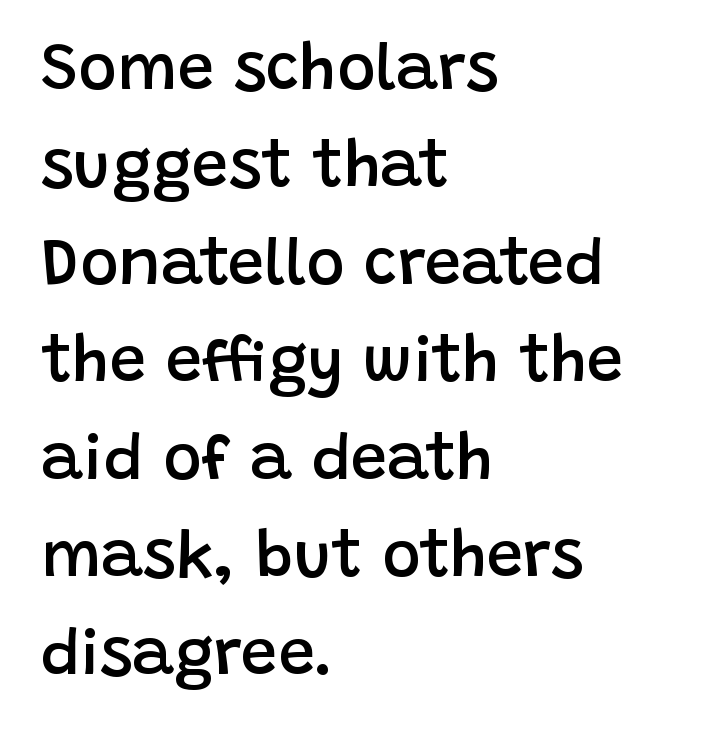
{"serif": "no", "italic": "no", "bold": "semi", "weight": "semibold", "width": "normal", "stroke_contrast": "low", "x_height": "large", "monospaced": "no", "underline": "no", "align": "left", "line_spacing": "normal", "line_spacing_ratio": 1.5, "letter_spacing": "normal", "letter_spacing_em": 0.0, "glyph_px": 65}
